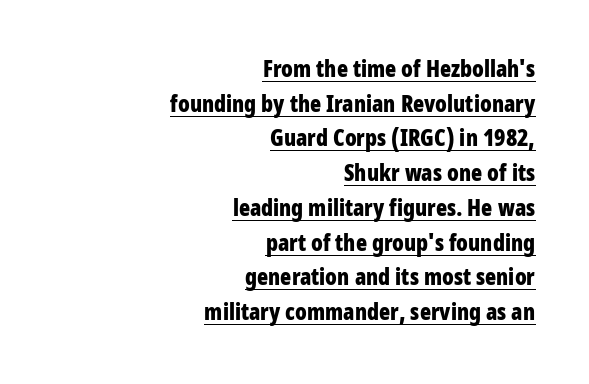
{"italic": "no", "bold": "yes", "underline": "yes", "align": "right", "line_spacing": "normal", "line_spacing_ratio": 1.51, "letter_spacing": "normal", "letter_spacing_em": 0.0, "glyph_px": 23}
